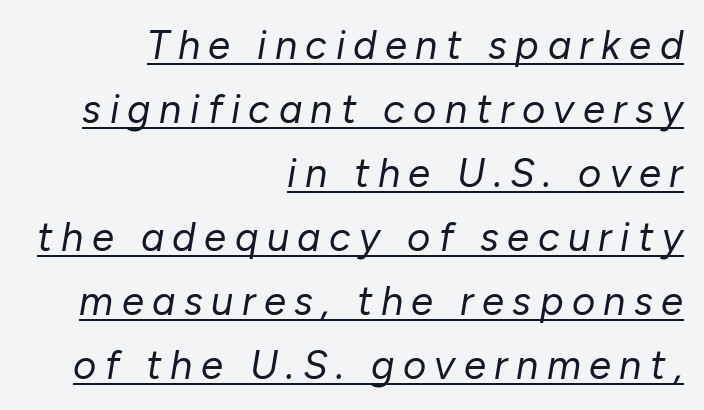
The leading is moderate, giving the passage an even texture. When letters slant like this, we call the style italic. A continuous stroke trails under the words, as in a hyperlink. A flush-right, rag-left setting is used for this passage. The letters advance in unequal steps, a hallmark of proportional type.
